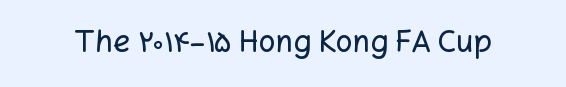
The image shows 30 px sans-serif type, upright; set normal letter spacing, not underlined; low stroke contrast and a medium x-height.
